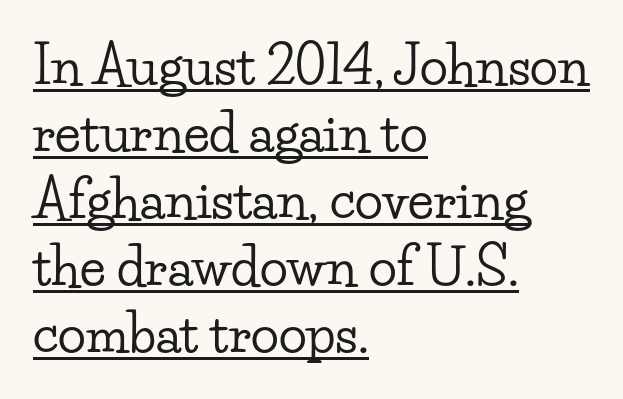
The image shows 52 px wide serif type, upright; set left-aligned, normal line spacing (1.29x), normal letter spacing, underlined; low stroke contrast and a small x-height.
